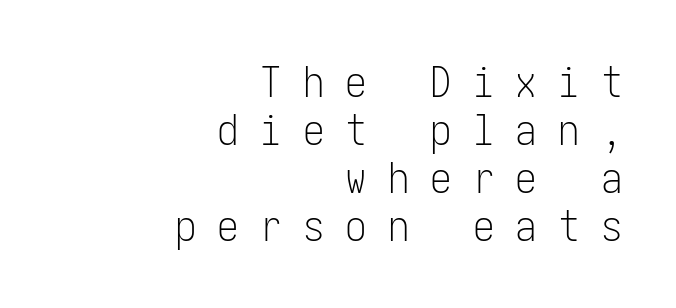
Q: Is the text bold? A: No.
Q: Is the text italic (slanted)? A: No, it is upright.
Q: Is the typeface a serif or a sans-serif typeface? A: Sans-serif.
Q: Is the text underlined? A: No.
Q: How is the paragraph aligned? A: Right-aligned.
Q: Is the spacing between letters normal or unusually wide? A: Unusually wide.
Q: Is the spacing between lines tight, normal or loose? A: Tight.
Q: Width (condensed, normal, or wide)? A: Condensed.
Q: Stroke contrast? A: Low.
Q: x-height? A: Medium.
